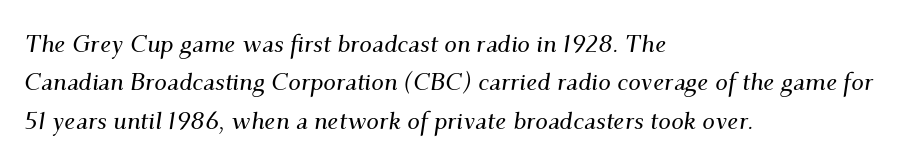
Rule under the text: the space is simply empty. The passage shown has conventional tracking throughout. Left-aligned paragraph, ragged on the right. Horizontal bands of white between lines are of average thickness. If you drew a line through each stem, it would be angled.
